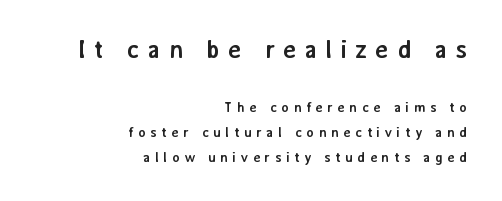
{"italic": "no", "bold": "yes", "underline": "no", "align": "right", "line_spacing_ratio": 1.78, "letter_spacing": "wide", "letter_spacing_em": 0.32, "larger_block": "first", "size_ratio": 1.79, "glyph_px": 25}
